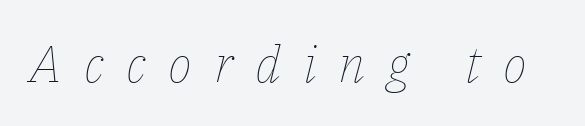
No letter is thick-stroked: the sample isn't bold. The line texture is sparse and dotted thanks to wide tracking. The face used here is proportionally spaced, like ordinary book or web type. You can tell it's italic because the verticals aren't actually vertical. Nobody drew a line under any word here.
